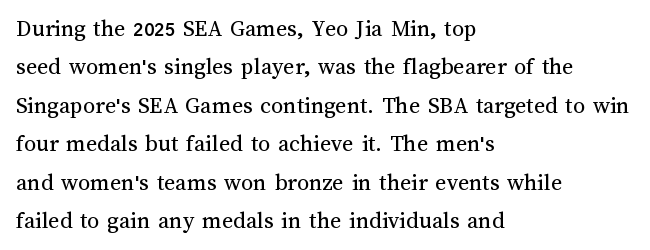
The image shows 24 px text type, upright; set left-aligned, normal line spacing (1.6x), normal letter spacing, not underlined.
